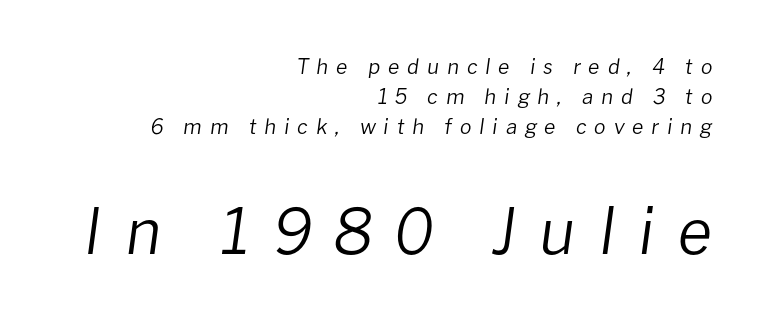
The image shows 63 px regular-weight type, italic (leaning right); set right-aligned, normal line spacing (1.42x), unusually wide letter spacing (+0.37 em), not underlined; the second (bottom) block is 3.0x larger; low stroke contrast and a medium x-height.
